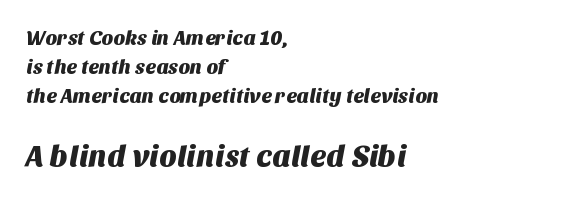
Q: Is the typeface a serif or a sans-serif typeface? A: Sans-serif.
Q: Is the text underlined? A: No.
Q: How is the paragraph aligned? A: Left-aligned.
Q: Is the spacing between letters normal or unusually wide? A: Normal.
Q: Is the spacing between lines tight, normal or loose? A: Normal.
Q: Which block of text is set in a larger size, the first (top) or the second (bottom)? A: The second (bottom) one.
Q: Width (condensed, normal, or wide)? A: Normal.
Q: Stroke contrast? A: Medium.
Q: x-height? A: Large.
Q: Monospaced? A: No.
